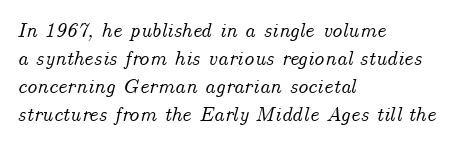
{"italic": "yes", "lean": "right", "slant_degrees": 14, "underline": "no", "align": "left", "line_spacing": "normal", "line_spacing_ratio": 1.34, "letter_spacing": "normal", "letter_spacing_em": 0.0, "glyph_px": 21}
